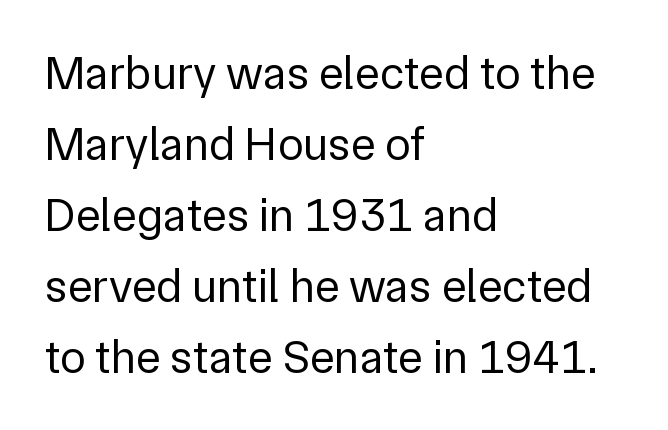
Words appear dense and cohesive because spacing is normal. Does the copy run flush right? No — it runs flush left. You can tell it's not italic because the verticals are truly vertical. These lines are rendered in a variable-pitch font. Observe the absence of serifs on each vertical stroke in this sample.
